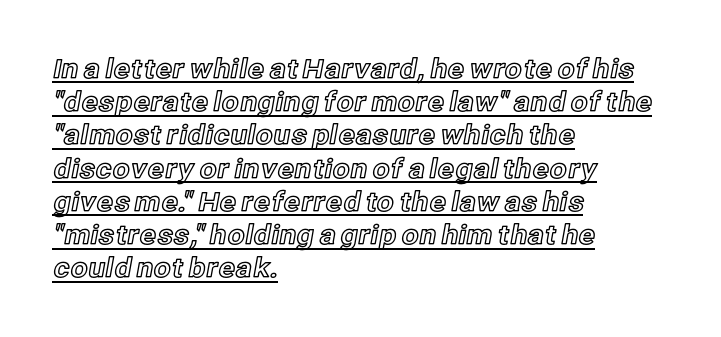
{"underline": "yes", "align": "left", "line_spacing_ratio": 1.23, "letter_spacing": "normal", "letter_spacing_em": 0.0, "glyph_px": 27}
